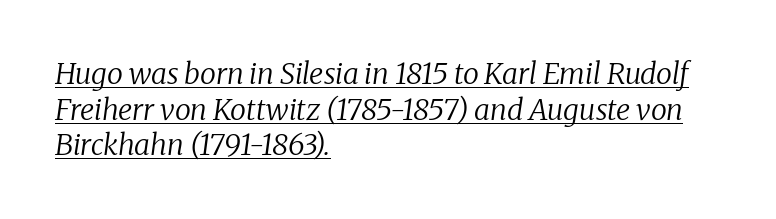
{"serif": "yes", "italic": "yes", "lean": "right", "slant_degrees": 8, "bold": "no", "weight": "regular", "width": "normal", "stroke_contrast": "low", "x_height": "medium", "monospaced": "no", "underline": "yes", "align": "left", "line_spacing_ratio": 1.23, "letter_spacing": "normal", "letter_spacing_em": 0.0, "glyph_px": 29}
